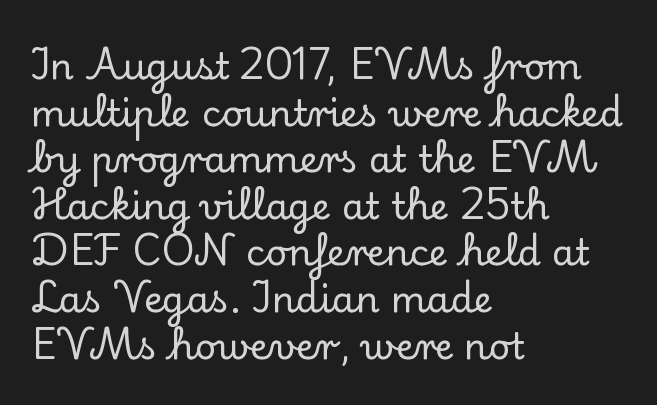
{"serif": "yes", "italic": "no", "width": "normal", "stroke_contrast": "low", "x_height": "small", "monospaced": "no", "underline": "no", "align": "left", "line_spacing": "normal", "line_spacing_ratio": 1.26, "letter_spacing": "normal", "letter_spacing_em": 0.0, "glyph_px": 37}
